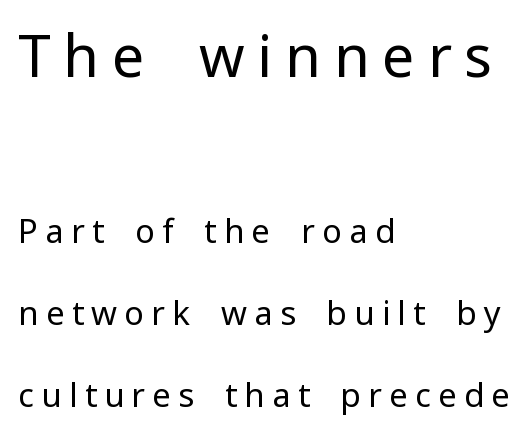
{"serif": "no", "italic": "no", "bold": "no", "weight": "regular", "width": "normal", "stroke_contrast": "low", "x_height": "medium", "monospaced": "no", "underline": "no", "align": "left", "line_spacing": "loose", "line_spacing_ratio": 2.49, "letter_spacing": "wide", "letter_spacing_em": 0.22, "larger_block": "first", "size_ratio": 1.76, "glyph_px": 58}
